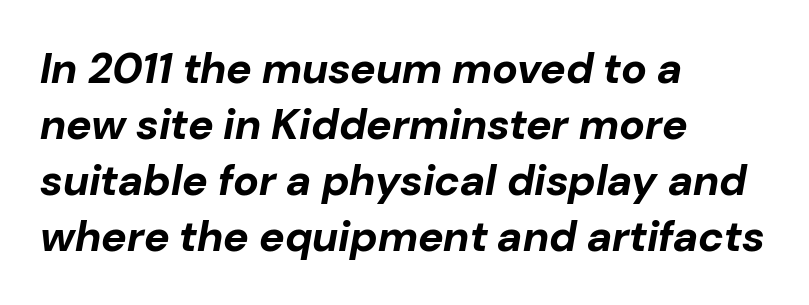
The image shows 43 px bold type, italic (leaning right); set left-aligned, normal line spacing (1.3x), normal letter spacing, not underlined; low stroke contrast and a medium x-height.
